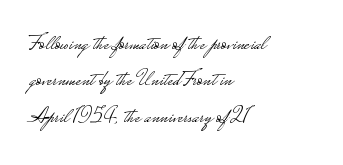
Caption: standard tracking, unaltered. The area under the type is left untouched. Bold? No — there's no thickening of the strokes. Short and long lines alike share a common starting point at left.
